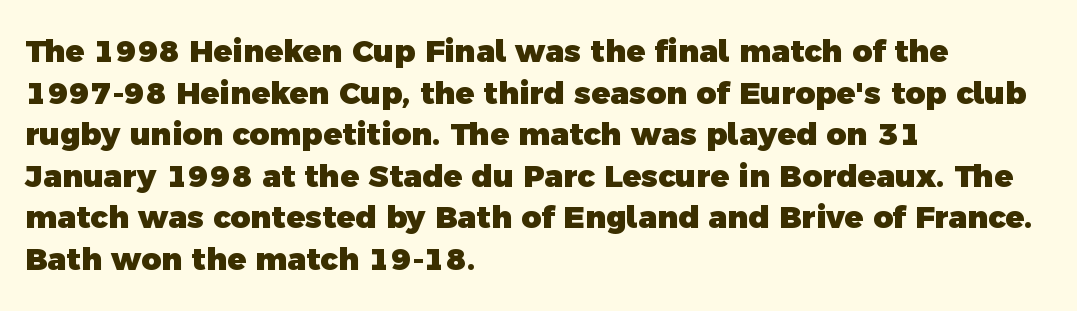
Q: Is the text bold? A: Yes.
Q: Is the typeface a serif or a sans-serif typeface? A: Sans-serif.
Q: Is the text underlined? A: No.
Q: How is the paragraph aligned? A: Left-aligned.
Q: Is the spacing between letters normal or unusually wide? A: Normal.
Q: Is the spacing between lines tight, normal or loose? A: Normal.
Q: Width (condensed, normal, or wide)? A: Normal.
Q: x-height? A: Medium.
Q: Monospaced? A: No.
